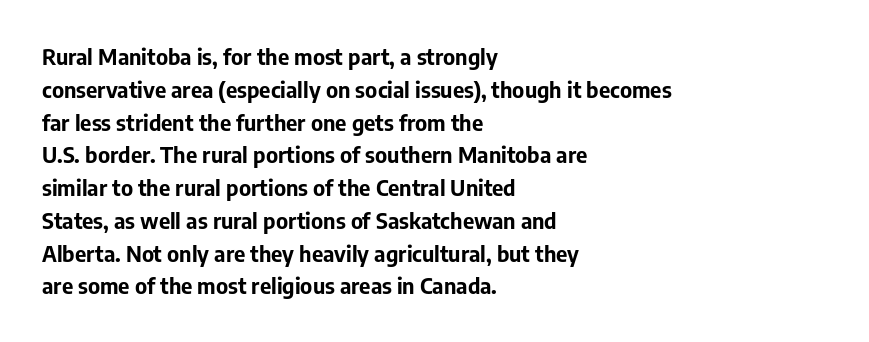
The image shows 22 px bold type, upright; set left-aligned, normal line spacing (1.49x), normal letter spacing, not underlined.
